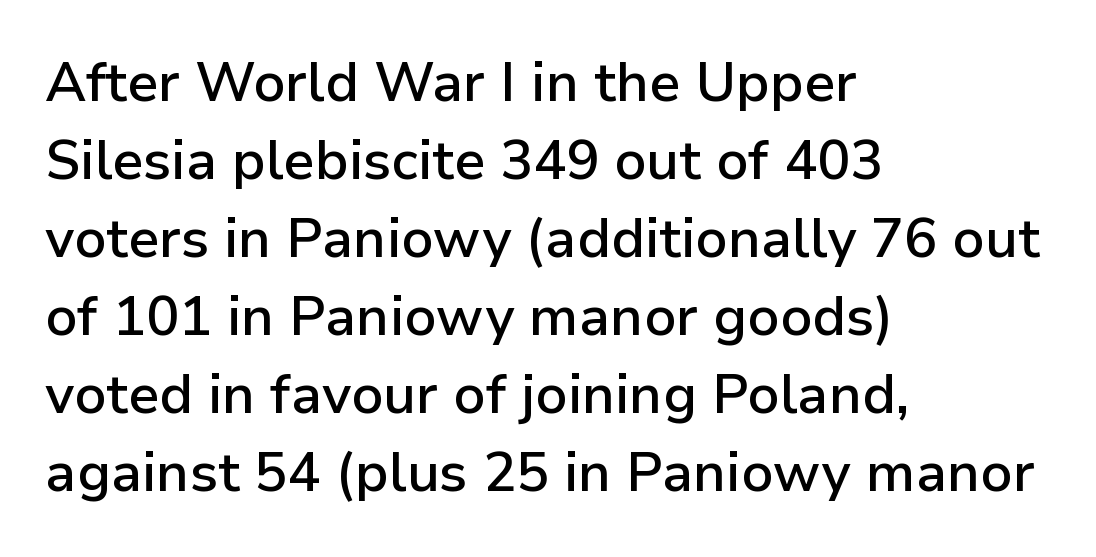
Q: Is the text bold? A: Semi-bold.
Q: Is the text italic (slanted)? A: No, it is upright.
Q: Is the typeface a serif or a sans-serif typeface? A: Sans-serif.
Q: Is the text underlined? A: No.
Q: How is the paragraph aligned? A: Left-aligned.
Q: Is the spacing between letters normal or unusually wide? A: Normal.
Q: Is the spacing between lines tight, normal or loose? A: Normal.
Q: Width (condensed, normal, or wide)? A: Normal.
Q: Stroke contrast? A: Low.
Q: x-height? A: Medium.
Q: Monospaced? A: No.
